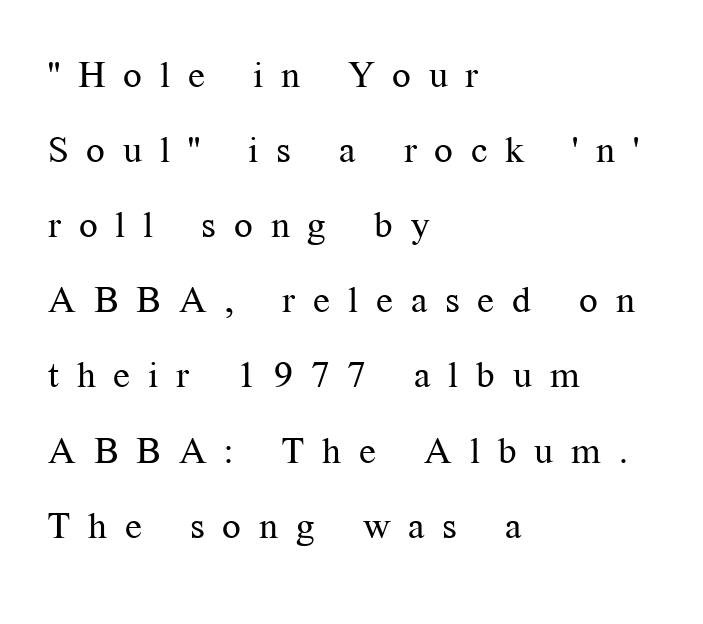
Tracking value appears strongly positive — letters spread wide. Old-style or modern, the face here clearly has serifs. The face used here is proportionally spaced, like ordinary book or web type. The space directly below the letters is spotless. The rendering uses a large line-height, opening up the rows.
